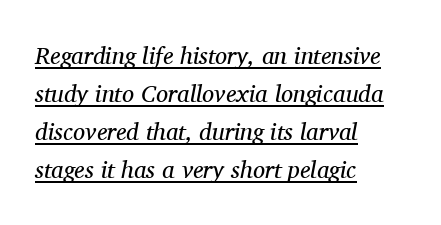
{"italic": "yes", "lean": "right", "slant_degrees": 11, "bold": "no", "underline": "yes", "align": "left", "line_spacing": "normal", "line_spacing_ratio": 1.59, "letter_spacing": "normal", "letter_spacing_em": 0.0, "glyph_px": 24}
